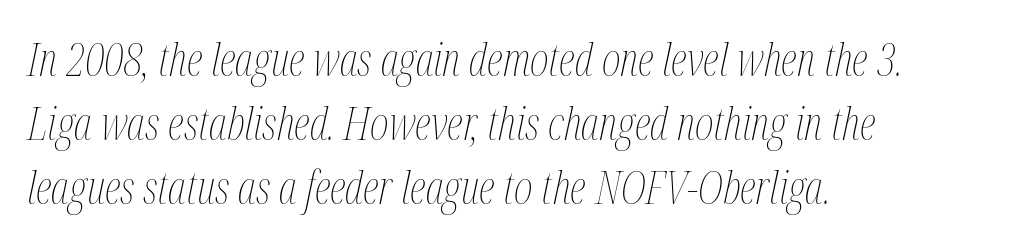
The image shows 45 px thin, condensed type, italic (leaning right); set left-aligned, normal line spacing (1.42x), normal letter spacing, not underlined; medium stroke contrast and a medium x-height.
